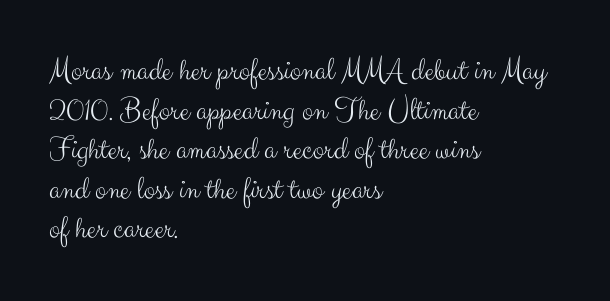
Q: Is the text bold? A: No.
Q: Is the text italic (slanted)? A: Yes.
Q: Is the typeface a serif or a sans-serif typeface? A: Sans-serif.
Q: Is the text underlined? A: No.
Q: How is the paragraph aligned? A: Left-aligned.
Q: Is the spacing between letters normal or unusually wide? A: Normal.
Q: Width (condensed, normal, or wide)? A: Normal.
Q: Stroke contrast? A: Medium.
Q: x-height? A: Small.
Q: Monospaced? A: No.
